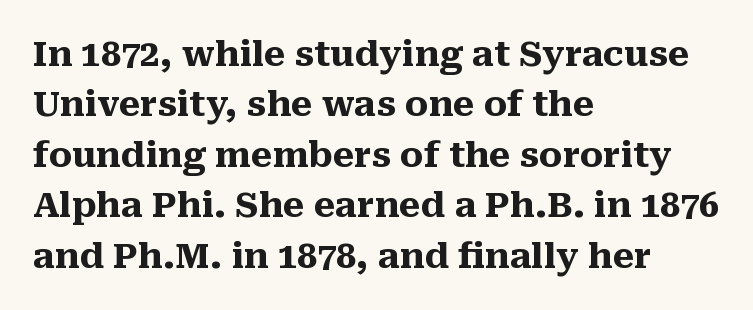
The rendering uses natural spacing where letterforms have individual widths. The tracking reads as untouched default to a designer's eye. Nope, not italic — everything's standing straight. Rows of type keep a routine distance in the vertical direction. The passage is arranged the way most books set body copy — flush left.
